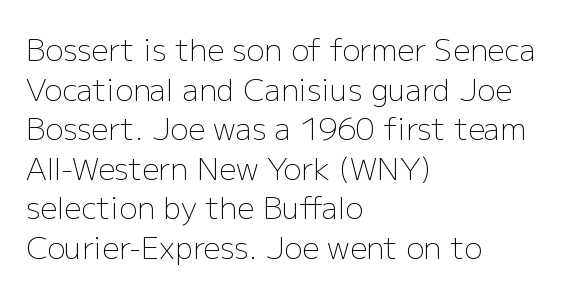
Q: Is the text bold? A: No.
Q: Is the text italic (slanted)? A: No, it is upright.
Q: Is the typeface a serif or a sans-serif typeface? A: Sans-serif.
Q: Is the text underlined? A: No.
Q: How is the paragraph aligned? A: Left-aligned.
Q: Is the spacing between letters normal or unusually wide? A: Normal.
Q: Is the spacing between lines tight, normal or loose? A: Normal.
Q: Width (condensed, normal, or wide)? A: Normal.
Q: Stroke contrast? A: Low.
Q: x-height? A: Medium.
Q: Monospaced? A: No.
